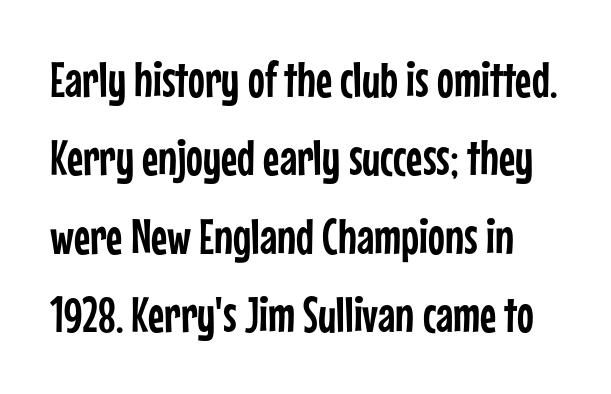
Do the characters align in a grid? No, the font is proportional. The rows are spaced the way most documents space them. Words appear dense and cohesive because spacing is normal. You can tell from the bare stems that sans-serif type was used.
